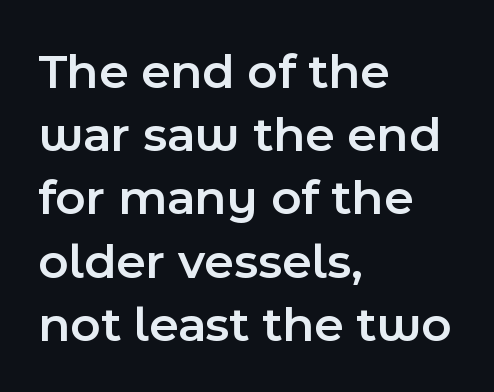
Q: Is the text bold? A: Semi-bold.
Q: Is the text italic (slanted)? A: No, it is upright.
Q: Is the typeface a serif or a sans-serif typeface? A: Sans-serif.
Q: Is the text underlined? A: No.
Q: How is the paragraph aligned? A: Left-aligned.
Q: Is the spacing between letters normal or unusually wide? A: Normal.
Q: Width (condensed, normal, or wide)? A: Normal.
Q: x-height? A: Medium.
Q: Monospaced? A: No.
